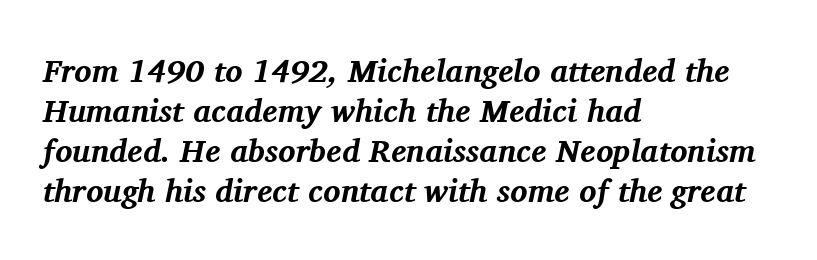
Q: Is the text bold? A: Yes.
Q: Is the text italic (slanted)? A: Yes, it leans right by about 11 degrees.
Q: Is the typeface a serif or a sans-serif typeface? A: Serif.
Q: Is the text underlined? A: No.
Q: How is the paragraph aligned? A: Left-aligned.
Q: Is the spacing between letters normal or unusually wide? A: Normal.
Q: Is the spacing between lines tight, normal or loose? A: Normal.
Q: Width (condensed, normal, or wide)? A: Normal.
Q: Stroke contrast? A: Medium.
Q: x-height? A: Medium.
Q: Monospaced? A: No.
